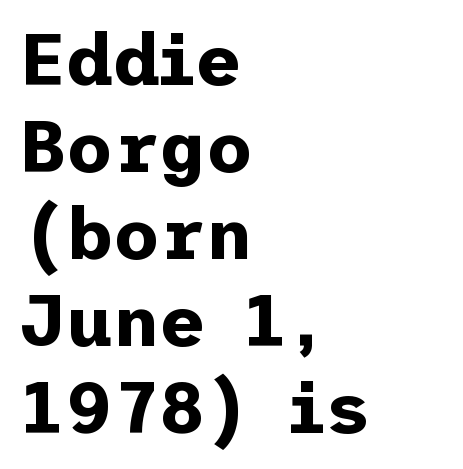
Q: Is the text bold? A: Yes.
Q: Is the text italic (slanted)? A: No, it is upright.
Q: Is the typeface a serif or a sans-serif typeface? A: Sans-serif.
Q: Is the text underlined? A: No.
Q: How is the paragraph aligned? A: Left-aligned.
Q: Is the spacing between letters normal or unusually wide? A: Normal.
Q: Width (condensed, normal, or wide)? A: Normal.
Q: Stroke contrast? A: Low.
Q: x-height? A: Medium.
